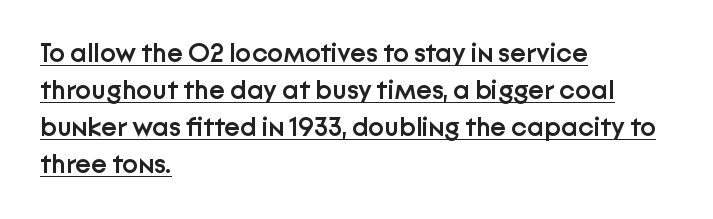
The letters stand upright; this is a roman face. Is the type bold? Partly — it's a semibold, heavier than regular but not fully bold. The rows are spaced the way most documents space them. Between one letter and the next there's only the usual sliver of space. Underline: present.
